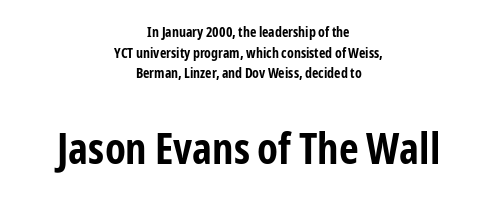
The compositor balanced each line on the midline. Is there much room between lines? A standard amount, neither cramped nor airy. Larger block? The one below; the one above is distinctly smaller. The glyphs have the mass of a bold cut. Descenders are the only things crossing below the line. The face used here is a sans, in the tradition of grotesques and geometrics.
